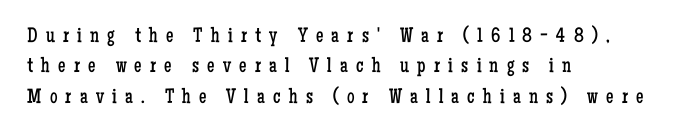
The image shows 21 px text type, upright; set left-aligned, normal line spacing (1.45x), unusually wide letter spacing (+0.39 em), not underlined.
